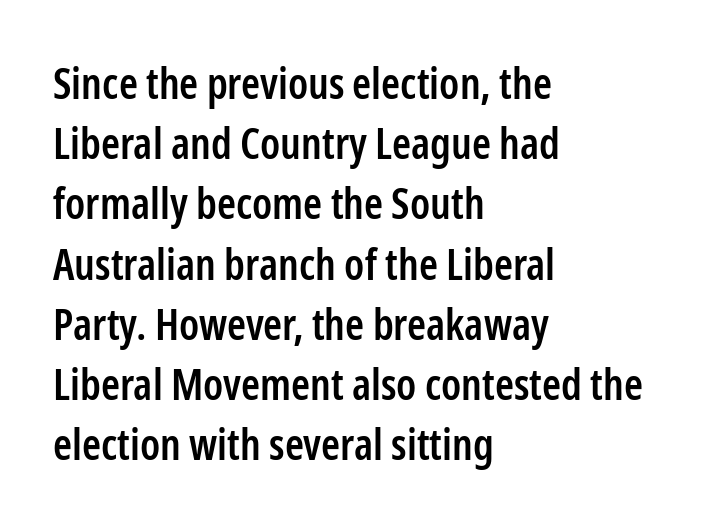
Q: Is the text bold? A: Semi-bold.
Q: Is the text italic (slanted)? A: No, it is upright.
Q: Is the typeface a serif or a sans-serif typeface? A: Sans-serif.
Q: Is the text underlined? A: No.
Q: How is the paragraph aligned? A: Left-aligned.
Q: Is the spacing between letters normal or unusually wide? A: Normal.
Q: Is the spacing between lines tight, normal or loose? A: Normal.
Q: Width (condensed, normal, or wide)? A: Condensed.
Q: Stroke contrast? A: Low.
Q: x-height? A: Medium.
Q: Monospaced? A: No.
